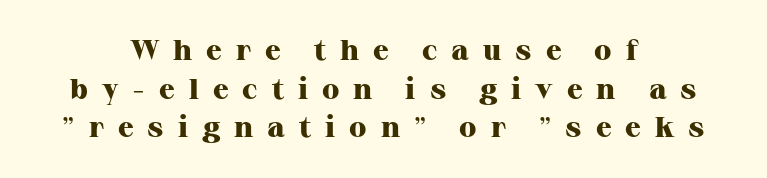
{"serif": "yes", "italic": "no", "bold": "yes", "weight": "heavy", "width": "normal", "stroke_contrast": "high", "x_height": "medium", "monospaced": "no", "underline": "no", "align": "center", "line_spacing": "normal", "line_spacing_ratio": 1.33, "letter_spacing": "wide", "letter_spacing_em": 0.48, "glyph_px": 29}
